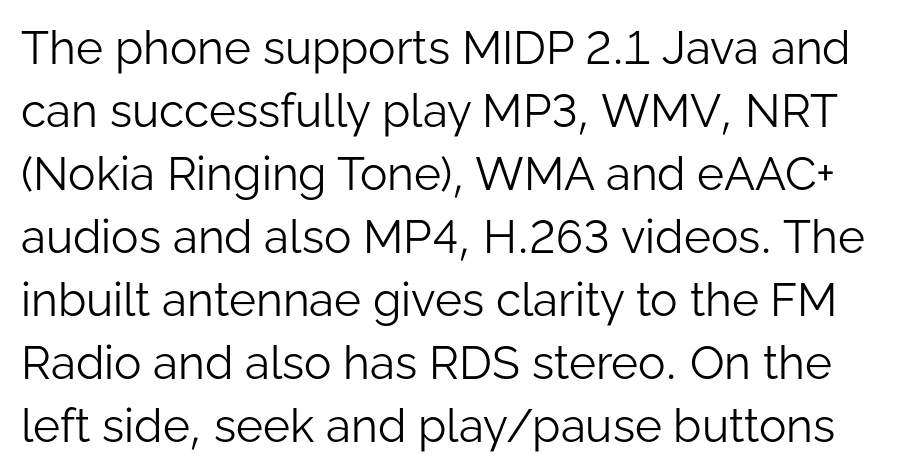
{"serif": "no", "italic": "no", "bold": "no", "weight": "light", "width": "normal", "stroke_contrast": "low", "x_height": "medium", "monospaced": "no", "underline": "no", "line_spacing": "normal", "line_spacing_ratio": 1.37, "letter_spacing": "normal", "letter_spacing_em": 0.0, "glyph_px": 46}
